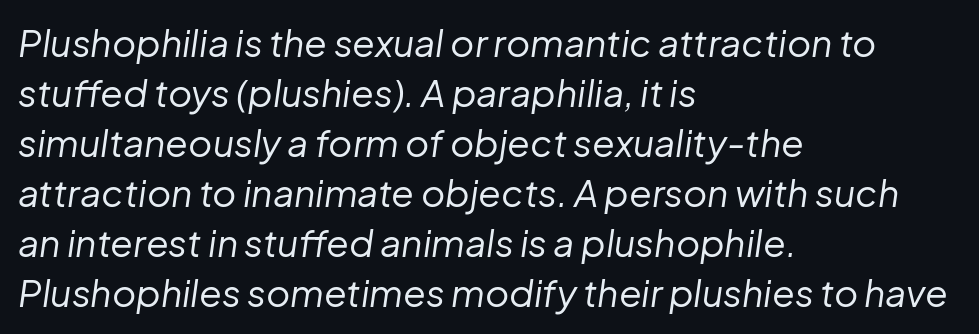
The passage shown is typed in a proportional face where columns would drift. Evenly set lines give the paragraph a standard silhouette. The setting favours the left margin, as ordinary paragraphs usually do. Stems here are at most as thick as an everyday book face. If you drew a line through each stem, it would be angled. Compared with typical body copy, the letter spacing here is the same.
